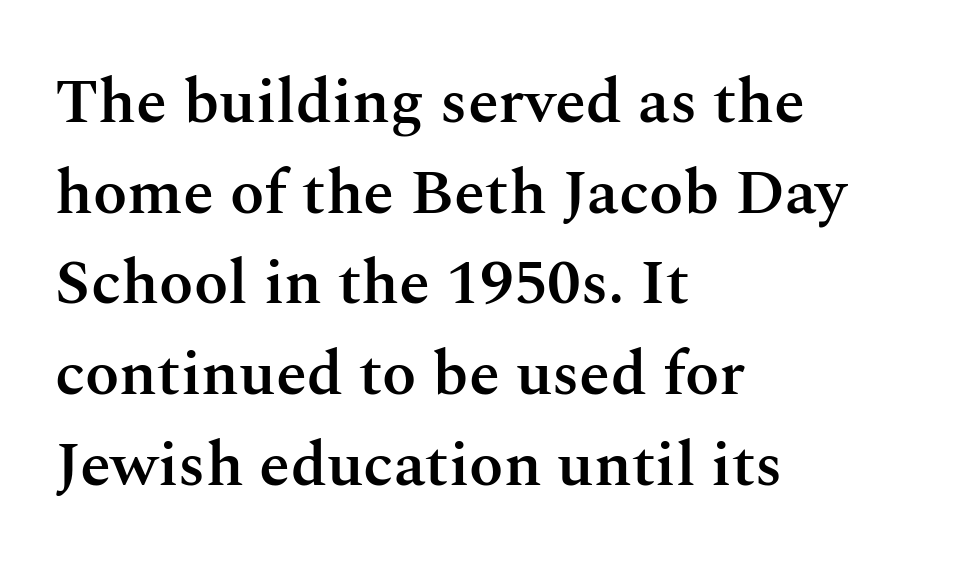
The image shows 63 px semibold serif type, upright; set left-aligned, normal line spacing (1.44x), normal letter spacing, not underlined; medium stroke contrast and a medium x-height.
